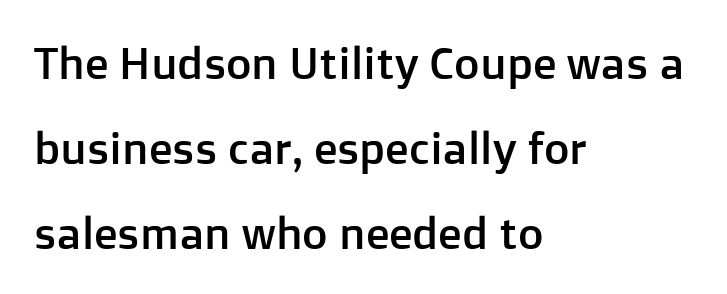
{"serif": "no", "italic": "no", "width": "normal", "stroke_contrast": "low", "x_height": "medium", "monospaced": "no", "underline": "no", "align": "left", "line_spacing": "loose", "line_spacing_ratio": 1.93, "letter_spacing": "normal", "letter_spacing_em": 0.0, "glyph_px": 44}
